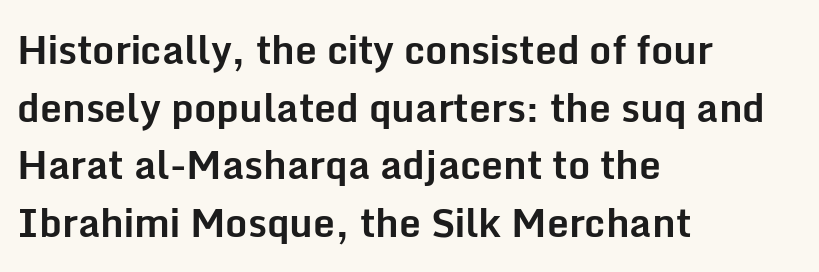
The image shows 39 px bold sans-serif type, upright; set left-aligned, normal line spacing (1.48x), normal letter spacing, not underlined; low stroke contrast and a medium x-height.
